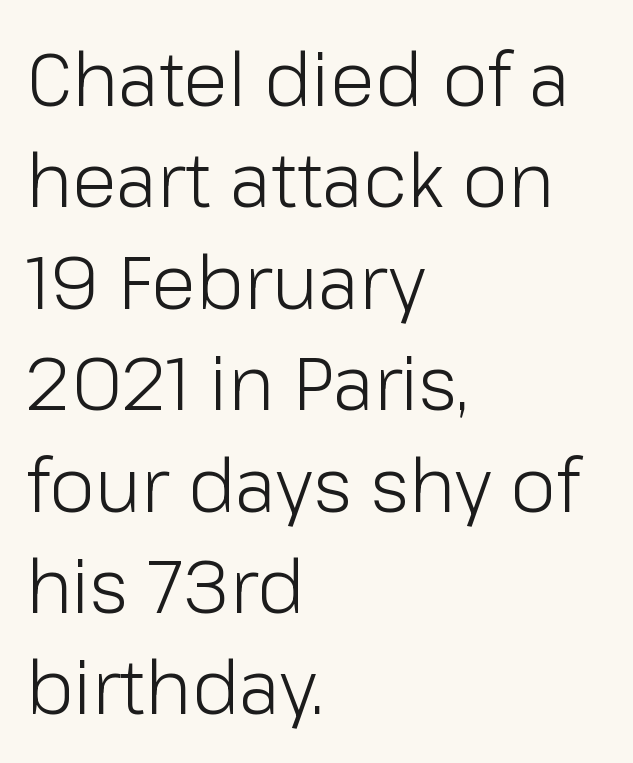
Q: Is the text bold? A: No.
Q: Is the text italic (slanted)? A: No, it is upright.
Q: Is the typeface a serif or a sans-serif typeface? A: Sans-serif.
Q: Is the text underlined? A: No.
Q: How is the paragraph aligned? A: Left-aligned.
Q: Is the spacing between letters normal or unusually wide? A: Normal.
Q: Is the spacing between lines tight, normal or loose? A: Normal.
Q: Width (condensed, normal, or wide)? A: Normal.
Q: Stroke contrast? A: Low.
Q: x-height? A: Medium.
Q: Monospaced? A: No.
